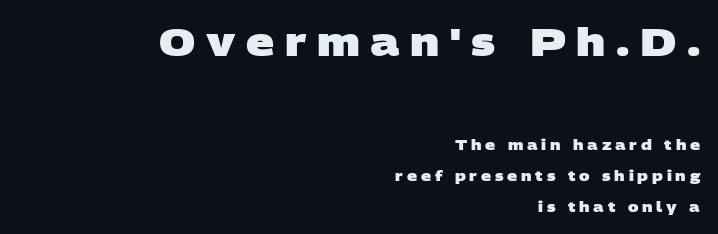
Regarding leading, the lines here are spaced well apart. Type without underlining. You could not count columns in this text — the font is proportionally spaced. In terms of weight, the rendering is a true, heavy bold. Each word looks stretched out because of the extra space between its letters.
